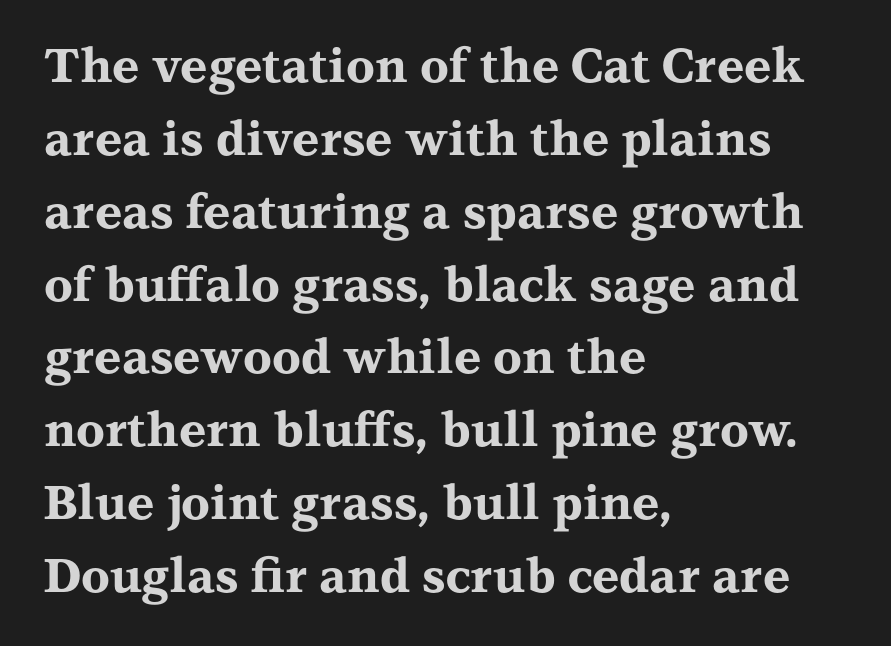
Q: Is the text bold? A: Yes.
Q: Is the text italic (slanted)? A: No, it is upright.
Q: Is the typeface a serif or a sans-serif typeface? A: Serif.
Q: Is the text underlined? A: No.
Q: How is the paragraph aligned? A: Left-aligned.
Q: Is the spacing between letters normal or unusually wide? A: Normal.
Q: Is the spacing between lines tight, normal or loose? A: Normal.
Q: Width (condensed, normal, or wide)? A: Wide.
Q: Stroke contrast? A: Medium.
Q: x-height? A: Medium.
Q: Monospaced? A: No.
